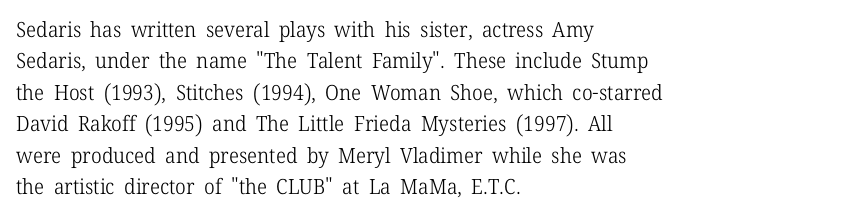
Q: Is the text bold? A: No.
Q: Is the text italic (slanted)? A: No, it is upright.
Q: Is the text underlined? A: No.
Q: How is the paragraph aligned? A: Left-aligned.
Q: Is the spacing between letters normal or unusually wide? A: Normal.
Q: Is the spacing between lines tight, normal or loose? A: Normal.
